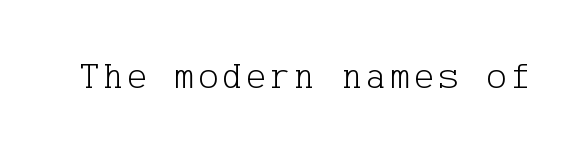
{"serif": "yes", "italic": "no", "bold": "no", "weight": "light", "width": "normal", "stroke_contrast": "low", "x_height": "medium", "underline": "no", "glyph_px": 38}
